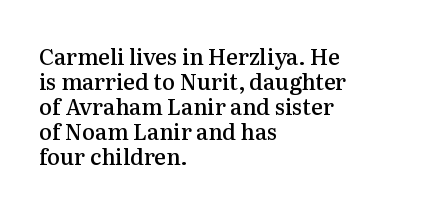
Q: Is the text bold? A: Semi-bold.
Q: Is the text italic (slanted)? A: No, it is upright.
Q: Is the text underlined? A: No.
Q: How is the paragraph aligned? A: Left-aligned.
Q: Is the spacing between letters normal or unusually wide? A: Normal.
Q: Is the spacing between lines tight, normal or loose? A: Tight.
